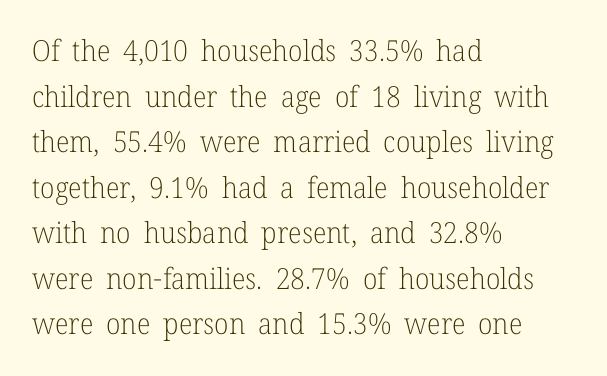
Q: Is the text bold? A: No.
Q: Is the text italic (slanted)? A: No, it is upright.
Q: Is the typeface a serif or a sans-serif typeface? A: Serif.
Q: Is the text underlined? A: No.
Q: How is the paragraph aligned? A: Left-aligned.
Q: Is the spacing between letters normal or unusually wide? A: Normal.
Q: Is the spacing between lines tight, normal or loose? A: Normal.
Q: Width (condensed, normal, or wide)? A: Normal.
Q: Stroke contrast? A: Low.
Q: x-height? A: Medium.
Q: Monospaced? A: No.
